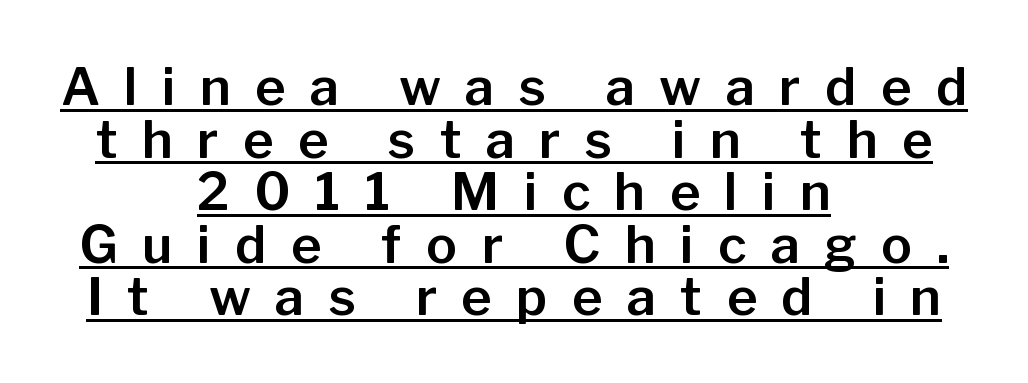
Q: Is the text italic (slanted)? A: No, it is upright.
Q: Is the typeface a serif or a sans-serif typeface? A: Sans-serif.
Q: Is the text underlined? A: Yes.
Q: How is the paragraph aligned? A: Centered.
Q: Is the spacing between letters normal or unusually wide? A: Unusually wide.
Q: Is the spacing between lines tight, normal or loose? A: Tight.
Q: Width (condensed, normal, or wide)? A: Normal.
Q: Stroke contrast? A: Low.
Q: x-height? A: Medium.
Q: Monospaced? A: No.
